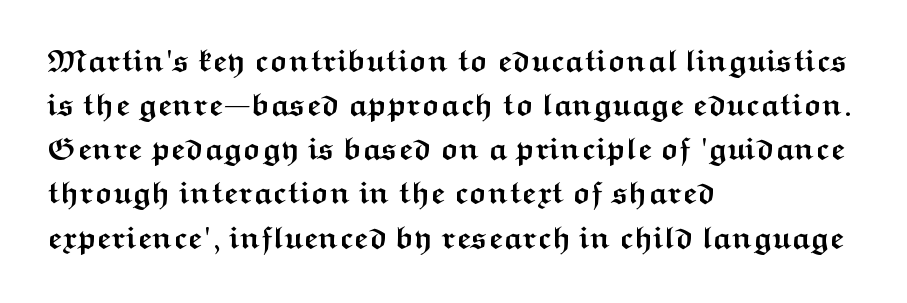
The image shows 32 px semibold, wide sans-serif type, upright; set left-aligned, normal line spacing (1.38x), normal letter spacing, not underlined; medium stroke contrast and a medium x-height.
